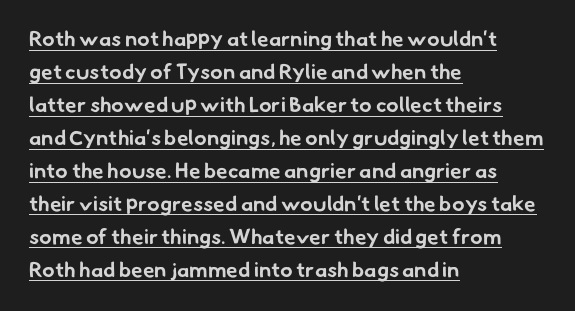
{"bold": "yes", "underline": "yes", "align": "left", "line_spacing": "normal", "line_spacing_ratio": 1.57, "letter_spacing": "normal", "letter_spacing_em": 0.0, "glyph_px": 21}
